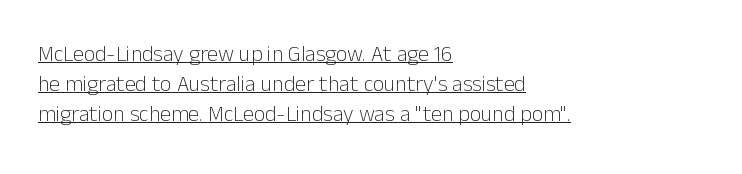
Q: Is the text bold? A: No.
Q: Is the text italic (slanted)? A: No, it is upright.
Q: Is the text underlined? A: Yes.
Q: How is the paragraph aligned? A: Left-aligned.
Q: Is the spacing between letters normal or unusually wide? A: Normal.
Q: Is the spacing between lines tight, normal or loose? A: Normal.
